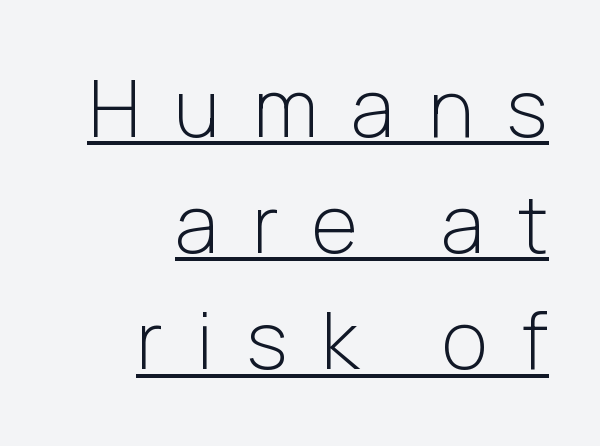
Q: Is the text bold? A: No.
Q: Is the text italic (slanted)? A: No, it is upright.
Q: Is the typeface a serif or a sans-serif typeface? A: Sans-serif.
Q: Is the text underlined? A: Yes.
Q: How is the paragraph aligned? A: Right-aligned.
Q: Is the spacing between letters normal or unusually wide? A: Unusually wide.
Q: Is the spacing between lines tight, normal or loose? A: Normal.
Q: Width (condensed, normal, or wide)? A: Normal.
Q: Stroke contrast? A: Low.
Q: x-height? A: Medium.
Q: Monospaced? A: No.
